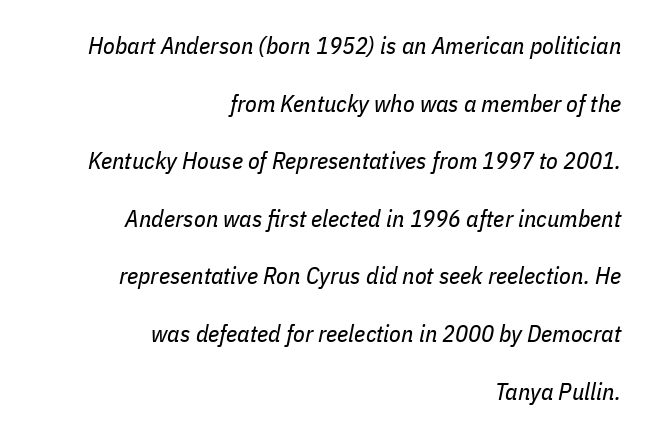
{"italic": "yes", "lean": "right", "slant_degrees": 11, "bold": "no", "underline": "no", "align": "right", "line_spacing": "loose", "line_spacing_ratio": 2.4, "letter_spacing": "normal", "letter_spacing_em": 0.0, "glyph_px": 24}
